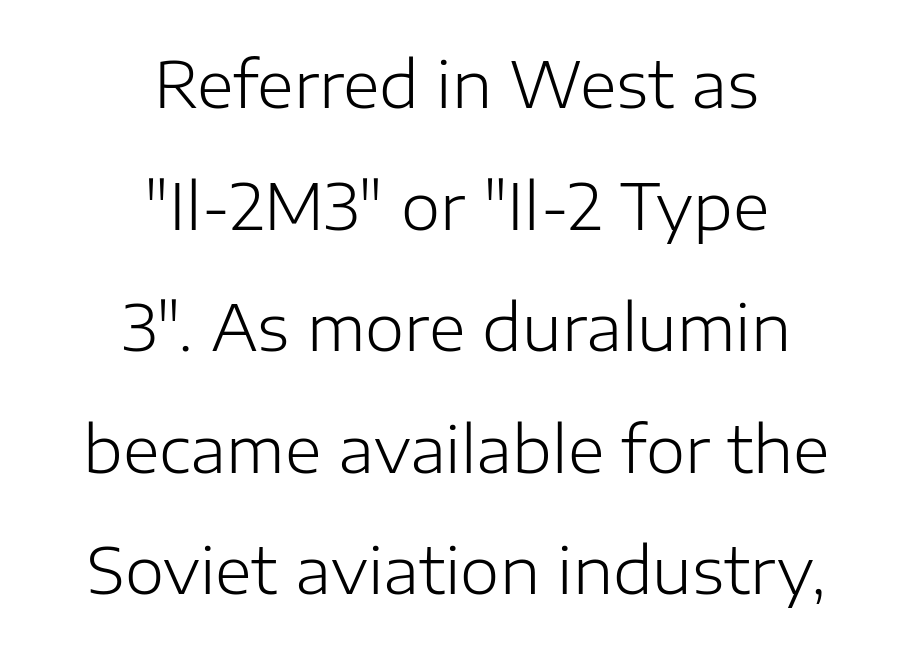
The image shows 63 px light sans-serif type, upright; set centered, loose line spacing (1.93x), normal letter spacing, not underlined; low stroke contrast and a medium x-height.
